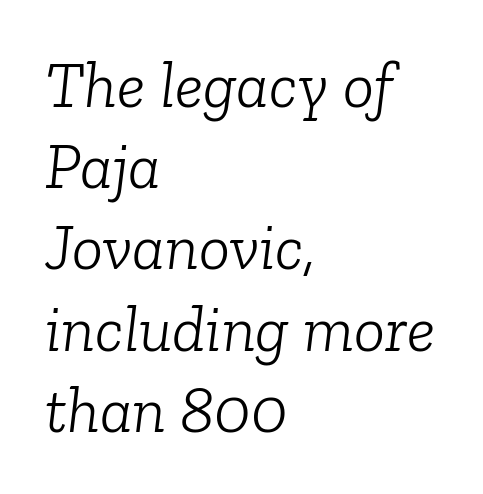
Q: Is the text bold? A: No.
Q: Is the text italic (slanted)? A: Yes, it leans right by about 6 degrees.
Q: Is the typeface a serif or a sans-serif typeface? A: Serif.
Q: Is the text underlined? A: No.
Q: How is the paragraph aligned? A: Left-aligned.
Q: Is the spacing between letters normal or unusually wide? A: Normal.
Q: Is the spacing between lines tight, normal or loose? A: Normal.
Q: Width (condensed, normal, or wide)? A: Normal.
Q: Stroke contrast? A: Low.
Q: x-height? A: Medium.
Q: Monospaced? A: No.
